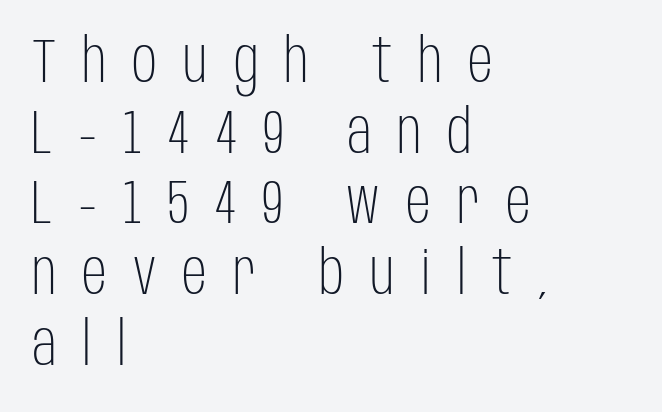
The image shows 62 px light, condensed sans-serif type, upright; set left-aligned, tight line spacing (1.14x), unusually wide letter spacing (+0.42 em), not underlined; low stroke contrast and a large x-height.
